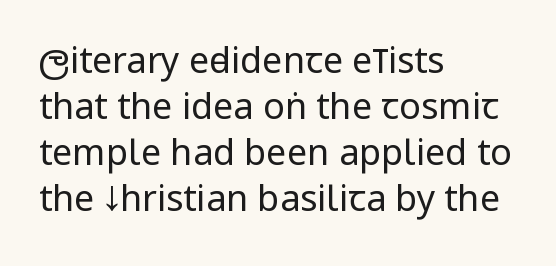
This is roman type, the default non-slanted kind. Which margin do the lines hug? The left one — the right edge is uneven. Rule under the text: the space is simply empty. The rows are spaced the way most documents space them. The font is comparable to plain body text, perhaps lighter. Character widths vary here, with narrow letters taking less room than wide ones.
